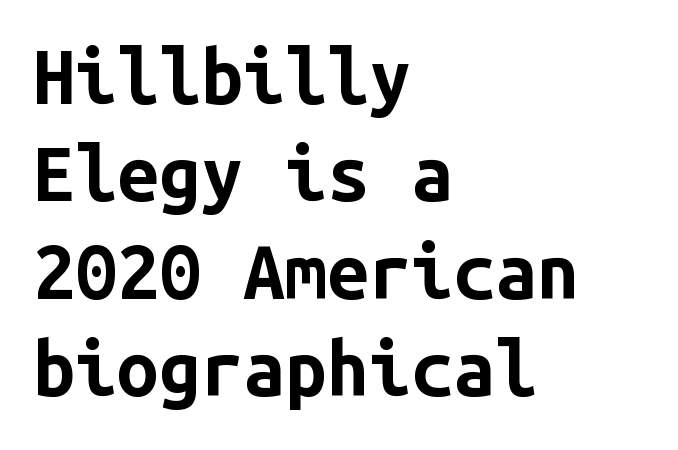
Casual observation: everything's shoved over to the left. A full-strength bold gives these letters their thick strokes. Unlike a traditional serif, this face leaves its strokes unadorned. Students, note that the glyphs here touch the page at normal intervals. The typography opts for an upright posture over an oblique one. Fixed-width glyphs throughout — classic coding-font behaviour.
